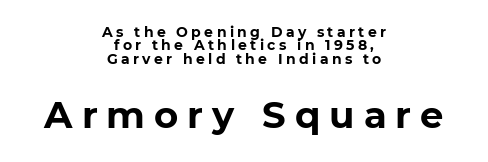
Q: Is the text bold? A: Yes.
Q: Is the text italic (slanted)? A: No, it is upright.
Q: Is the typeface a serif or a sans-serif typeface? A: Sans-serif.
Q: Is the text underlined? A: No.
Q: How is the paragraph aligned? A: Centered.
Q: Is the spacing between letters normal or unusually wide? A: Unusually wide.
Q: Is the spacing between lines tight, normal or loose? A: Tight.
Q: Which block of text is set in a larger size, the first (top) or the second (bottom)? A: The second (bottom) one.
Q: Width (condensed, normal, or wide)? A: Normal.
Q: Stroke contrast? A: Low.
Q: x-height? A: Medium.
Q: Monospaced? A: No.
